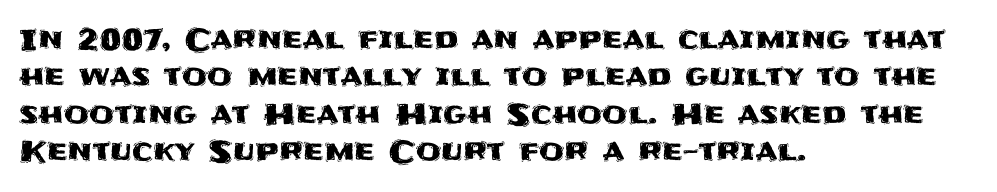
The image shows 29 px sans-serif type, upright; set left-aligned, normal line spacing (1.29x), normal letter spacing, not underlined; medium stroke contrast and a large x-height.
